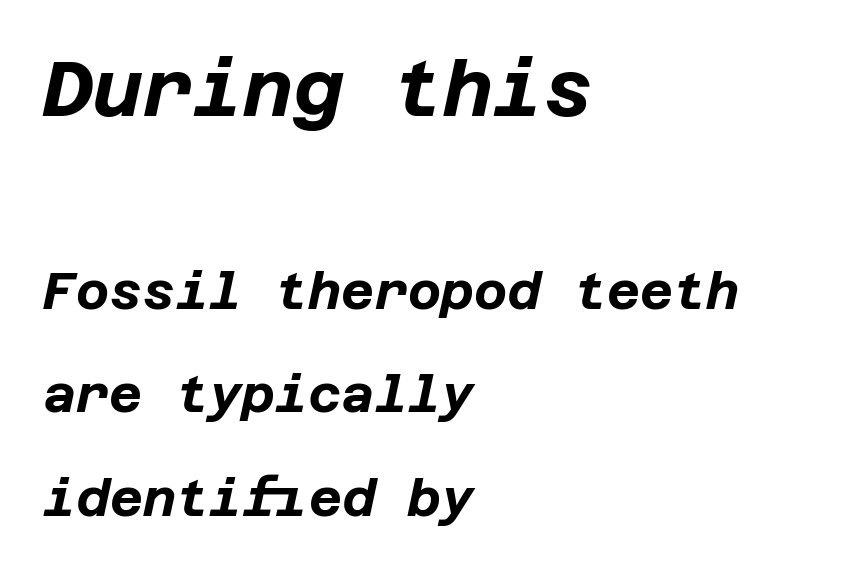
The image shows 77 px bold type, italic (leaning right); set left-aligned, loose line spacing (2.03x), normal letter spacing, not underlined; the first (top) block is 1.51x larger; low stroke contrast and a large x-height.
